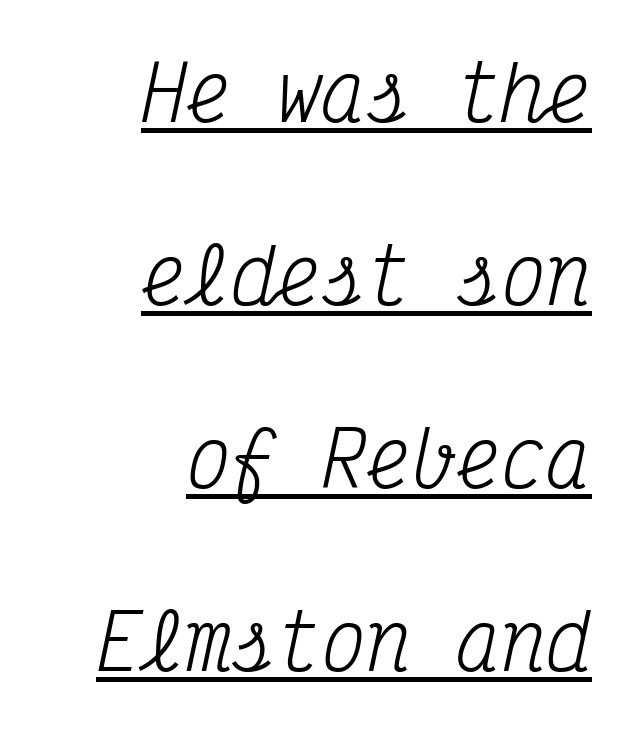
The image shows 75 px regular-weight, condensed serif type, italic (leaning right), monospaced; set right-aligned, loose line spacing (2.44x), normal letter spacing, underlined; medium stroke contrast and a medium x-height.
